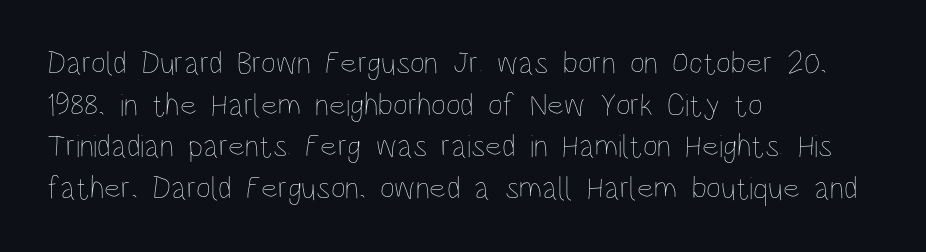
Q: Is the text bold? A: No.
Q: Is the text italic (slanted)? A: No, it is upright.
Q: Is the text underlined? A: No.
Q: How is the paragraph aligned? A: Left-aligned.
Q: Is the spacing between letters normal or unusually wide? A: Normal.
Q: Is the spacing between lines tight, normal or loose? A: Normal.
Q: Width (condensed, normal, or wide)? A: Condensed.
Q: Stroke contrast? A: Low.
Q: x-height? A: Large.
Q: Monospaced? A: No.
